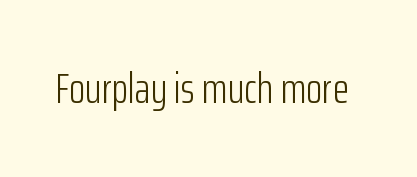
Vertical stems look standard width or narrower in stroke. Nope, no serifs anywhere on these letters. Default kerning and tracking; the words read as compact shapes. A typesetter would mark this as roman, not italic. The space directly below the letters is spotless.
